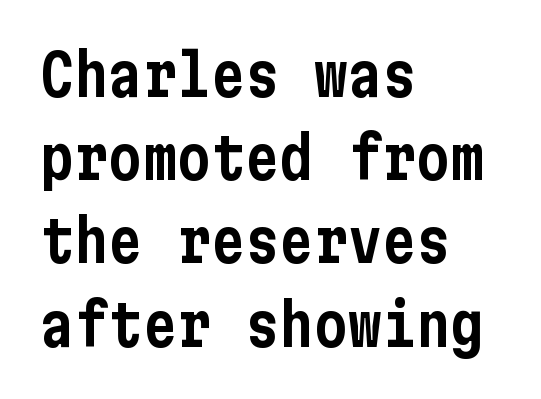
The image shows 57 px condensed sans-serif type, upright; set left-aligned, normal line spacing (1.46x), normal letter spacing, not underlined; low stroke contrast and a medium x-height.
